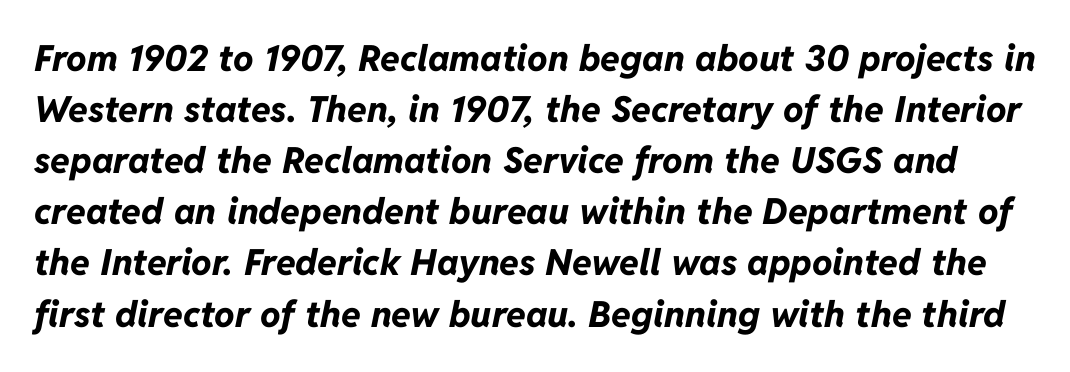
The image shows 36 px bold type, italic (leaning right); set normal line spacing (1.42x), normal letter spacing, not underlined; low stroke contrast and a medium x-height.
